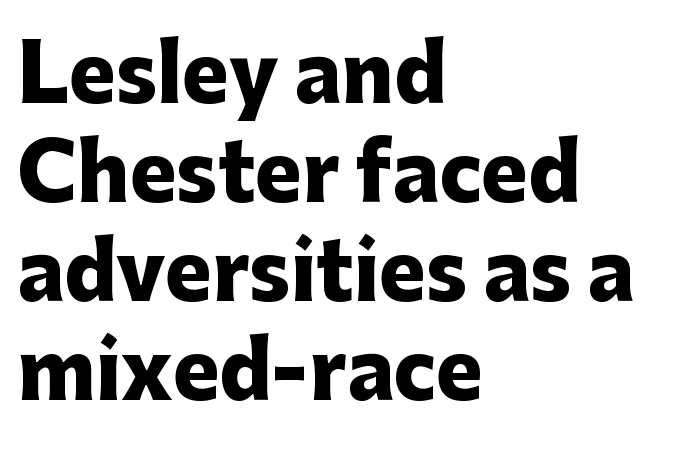
The image shows 78 px heavy sans-serif type, upright; set left-aligned, normal line spacing (1.27x), normal letter spacing, not underlined; low stroke contrast and a medium x-height.
